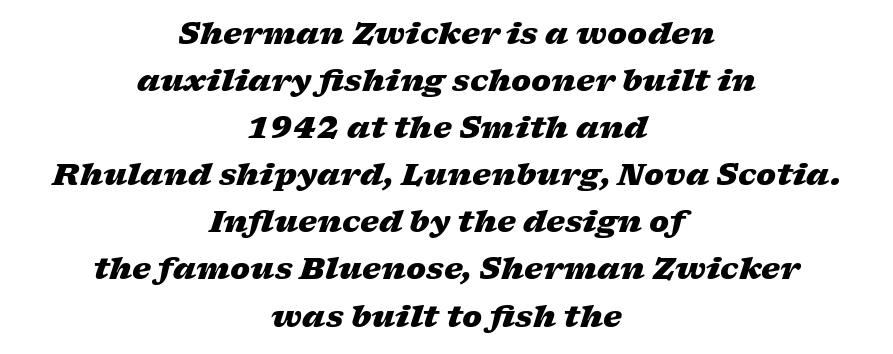
Q: Is the text bold? A: Yes.
Q: Is the text italic (slanted)? A: Yes, it leans right by about 17 degrees.
Q: Is the text underlined? A: No.
Q: How is the paragraph aligned? A: Centered.
Q: Is the spacing between letters normal or unusually wide? A: Normal.
Q: Is the spacing between lines tight, normal or loose? A: Normal.
Q: Width (condensed, normal, or wide)? A: Wide.
Q: Stroke contrast? A: Low.
Q: x-height? A: Medium.
Q: Monospaced? A: No.
